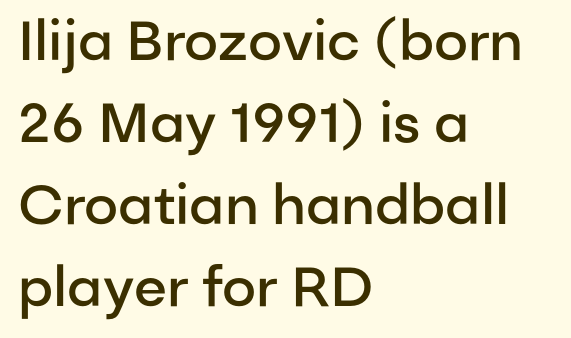
Q: Is the text bold? A: Semi-bold.
Q: Is the text italic (slanted)? A: No, it is upright.
Q: Is the typeface a serif or a sans-serif typeface? A: Sans-serif.
Q: Is the text underlined? A: No.
Q: How is the paragraph aligned? A: Left-aligned.
Q: Is the spacing between letters normal or unusually wide? A: Normal.
Q: Is the spacing between lines tight, normal or loose? A: Normal.
Q: Width (condensed, normal, or wide)? A: Normal.
Q: Stroke contrast? A: Low.
Q: x-height? A: Medium.
Q: Monospaced? A: No.
